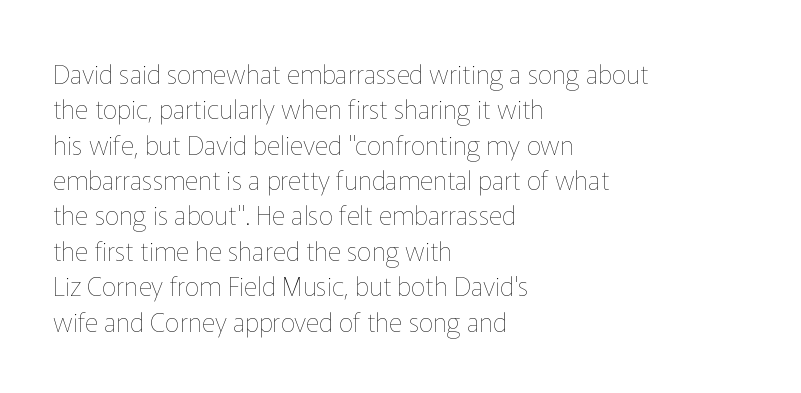
The image shows 26 px text type, upright; set left-aligned, normal line spacing (1.36x), normal letter spacing, not underlined.
